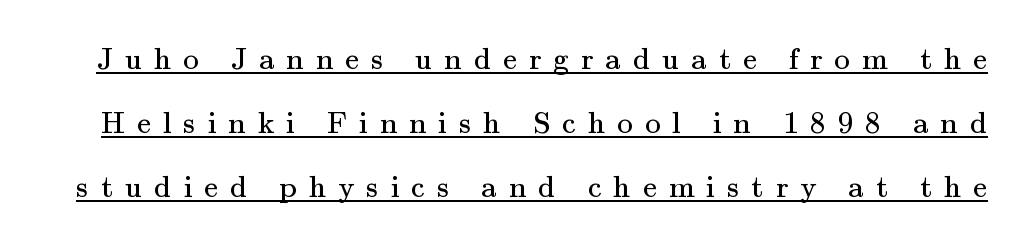
{"serif": "yes", "italic": "no", "bold": "no", "weight": "regular", "width": "normal", "stroke_contrast": "medium", "x_height": "small", "monospaced": "no", "underline": "yes", "line_spacing": "loose", "line_spacing_ratio": 2.06, "letter_spacing": "wide", "letter_spacing_em": 0.39, "glyph_px": 31}
